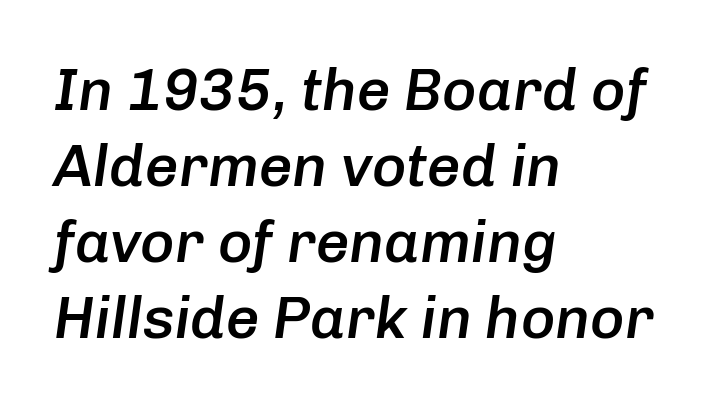
Q: Is the text bold? A: Semi-bold.
Q: Is the text italic (slanted)? A: Yes, it leans right by about 8 degrees.
Q: Is the text underlined? A: No.
Q: How is the paragraph aligned? A: Left-aligned.
Q: Is the spacing between letters normal or unusually wide? A: Normal.
Q: Is the spacing between lines tight, normal or loose? A: Normal.
Q: Width (condensed, normal, or wide)? A: Normal.
Q: Stroke contrast? A: Low.
Q: x-height? A: Medium.
Q: Monospaced? A: No.
